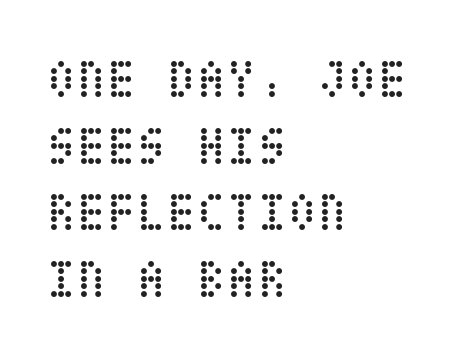
{"italic": "no", "bold": "no", "weight": "regular", "width": "condensed", "stroke_contrast": "low", "x_height": "large", "underline": "no", "align": "left", "line_spacing_ratio": 1.21, "letter_spacing": "normal", "letter_spacing_em": 0.0, "glyph_px": 55}
